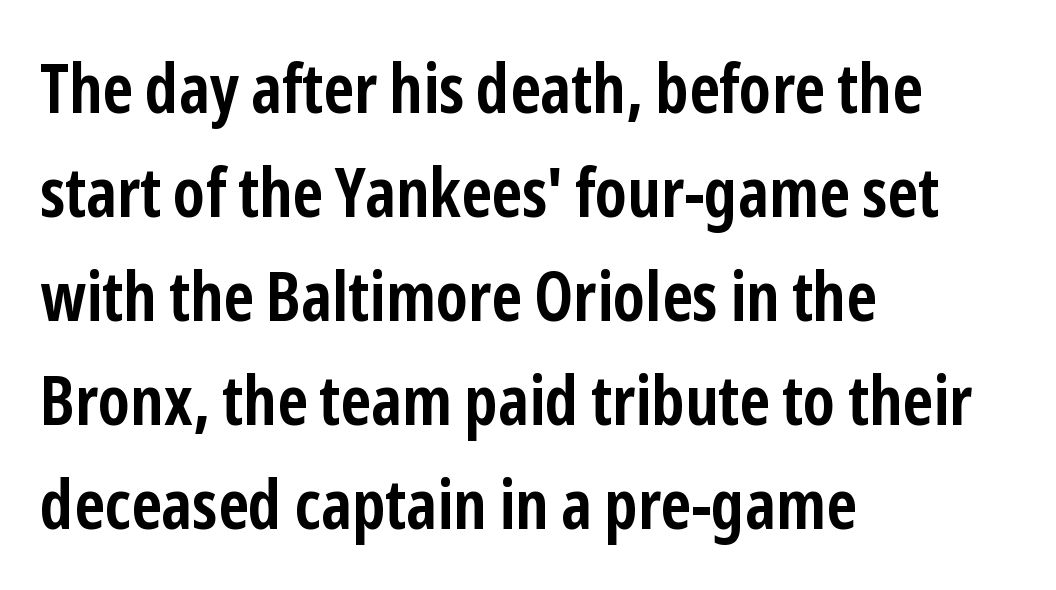
The image shows 68 px semibold, condensed sans-serif type, upright; set left-aligned, normal line spacing (1.53x), normal letter spacing, not underlined; low stroke contrast and a medium x-height.
